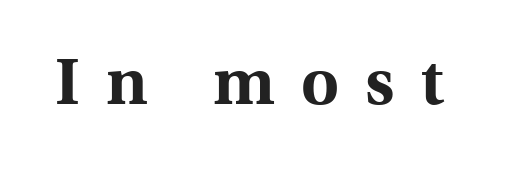
{"serif": "yes", "italic": "no", "bold": "yes", "weight": "bold", "width": "normal", "x_height": "medium", "monospaced": "no", "underline": "no", "letter_spacing": "wide", "letter_spacing_em": 0.4, "glyph_px": 65}
